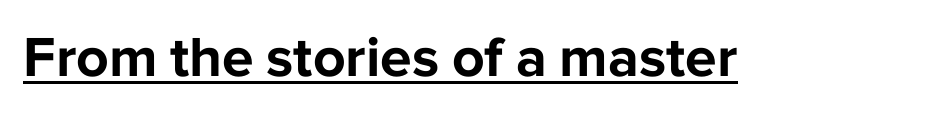
Q: Is the text bold? A: Yes.
Q: Is the text italic (slanted)? A: No, it is upright.
Q: Is the typeface a serif or a sans-serif typeface? A: Sans-serif.
Q: Is the text underlined? A: Yes.
Q: Is the spacing between letters normal or unusually wide? A: Normal.
Q: Width (condensed, normal, or wide)? A: Normal.
Q: Stroke contrast? A: Low.
Q: x-height? A: Medium.
Q: Monospaced? A: No.
